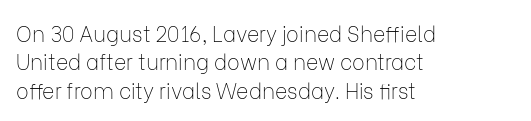
The image shows 21 px text type, upright; set left-aligned, normal line spacing (1.35x), normal letter spacing, not underlined.
